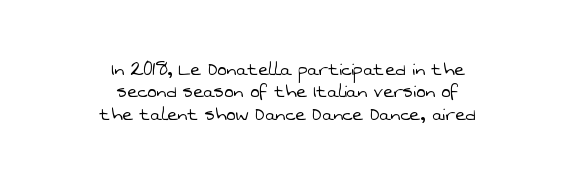
{"bold": "no", "underline": "no", "align": "center", "line_spacing": "tight", "line_spacing_ratio": 1.02, "letter_spacing": "normal", "letter_spacing_em": 0.0, "glyph_px": 22}
